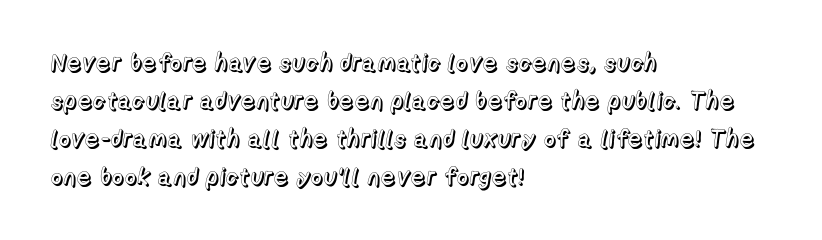
A normal amount of white space separates one row of letters from the next. In terms of letterspacing, this is plain default setting. Only glyphs here, with clear space below each row. Horizontally, the lines are justified to the leading edge only.
